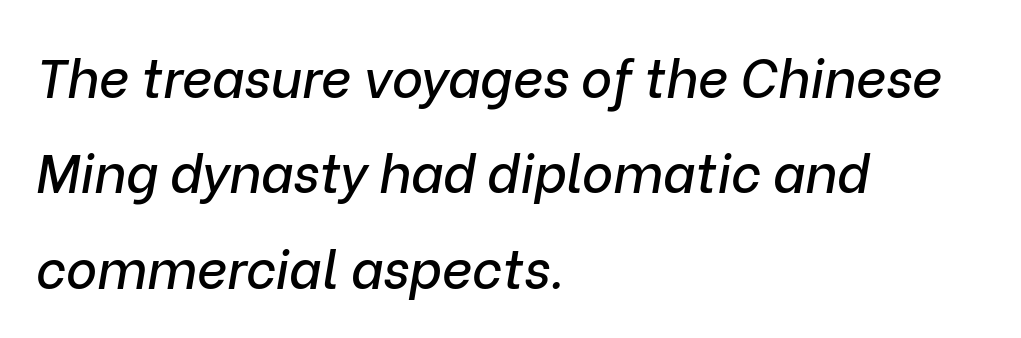
{"italic": "yes", "lean": "right", "slant_degrees": 9, "width": "normal", "stroke_contrast": "low", "x_height": "medium", "monospaced": "no", "underline": "no", "align": "left", "line_spacing_ratio": 1.8, "letter_spacing": "normal", "letter_spacing_em": 0.0, "glyph_px": 53}
